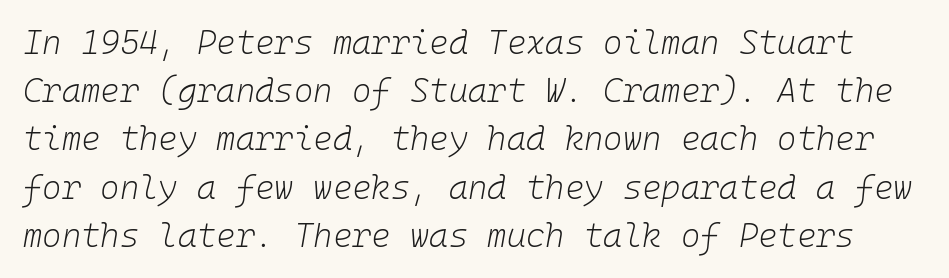
These lines are rendered in a fixed-pitch font. The gap between lines stays unmarked. Italic? Definitely — the glyphs are oblique. The weight would be labelled regular, book, light, or lighter still.
